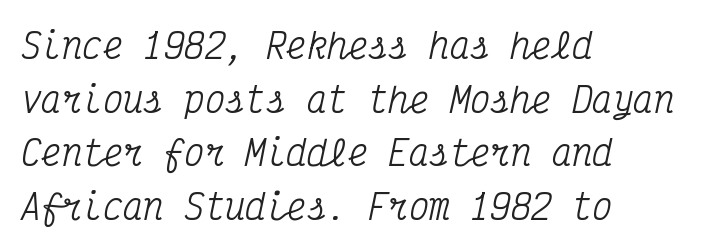
Q: Is the text italic (slanted)? A: Yes, it leans right by about 12 degrees.
Q: Is the typeface a serif or a sans-serif typeface? A: Serif.
Q: Is the text underlined? A: No.
Q: How is the paragraph aligned? A: Left-aligned.
Q: Is the spacing between letters normal or unusually wide? A: Normal.
Q: Is the spacing between lines tight, normal or loose? A: Normal.
Q: Width (condensed, normal, or wide)? A: Condensed.
Q: Stroke contrast? A: Medium.
Q: x-height? A: Medium.
Q: Monospaced? A: Yes.
